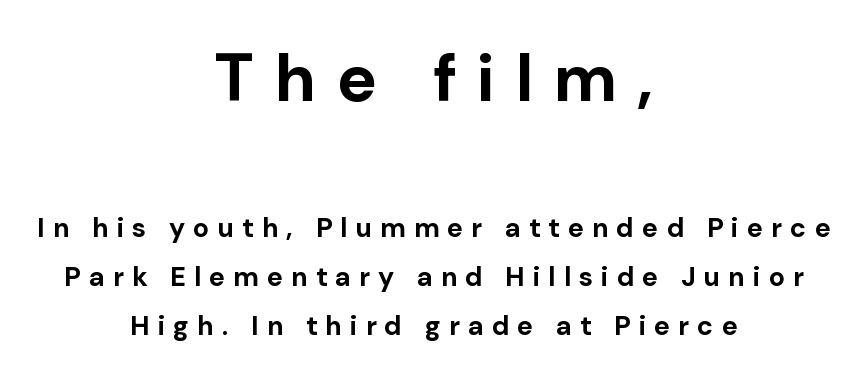
If you folded the block vertically in half, each line would mirror itself in length. Each letter's strokes conclude bluntly, with no projecting serifs. Do the characters align in a grid? No, the font is proportional. Typesetter's note — upper block bumped up in size, lower block left smaller.
